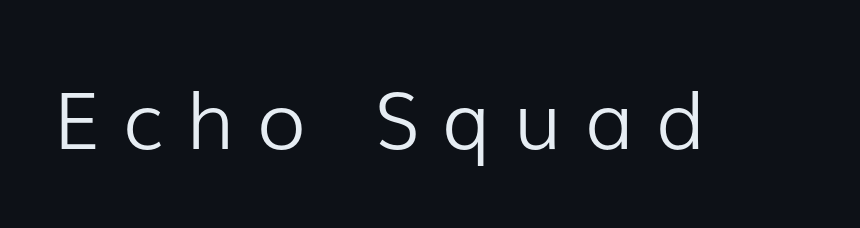
The image shows 79 px light sans-serif type, upright; set unusually wide letter spacing (+0.29 em), not underlined; low stroke contrast and a medium x-height.
